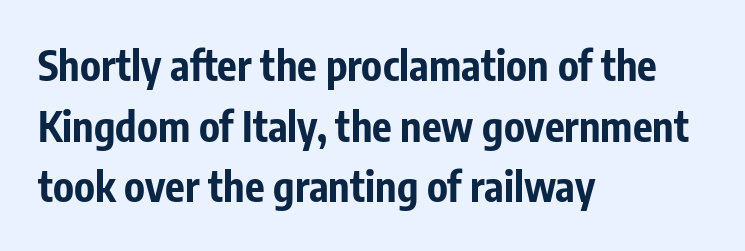
The image shows 41 px bold, condensed sans-serif type, upright; set left-aligned, normal line spacing (1.48x), normal letter spacing, not underlined; low stroke contrast and a medium x-height.
